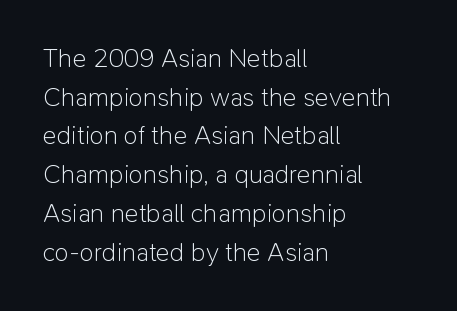
Q: Is the text bold? A: No.
Q: Is the text italic (slanted)? A: No, it is upright.
Q: Is the text underlined? A: No.
Q: How is the paragraph aligned? A: Left-aligned.
Q: Is the spacing between letters normal or unusually wide? A: Normal.
Q: Is the spacing between lines tight, normal or loose? A: Normal.
